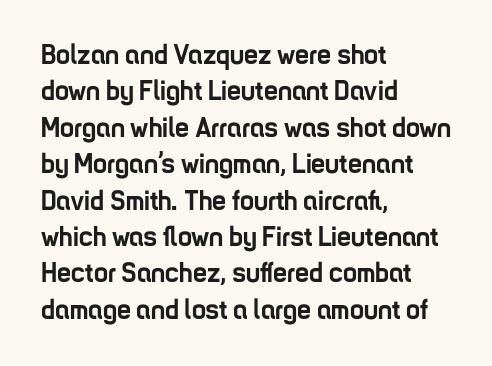
Look at the bottom of the vertical strokes: they stop flat, with no serifs. Letter spacing: default. This is roman type, the default non-slanted kind. This is heavy type, rendered in bold. Leading: standard.
